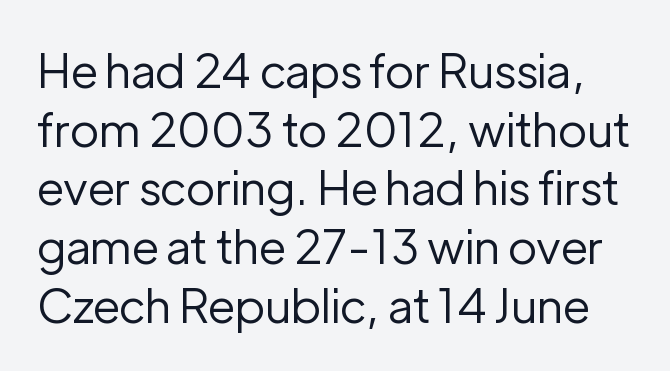
The image shows 47 px regular-weight sans-serif type, upright; set normal line spacing (1.25x), normal letter spacing, not underlined; low stroke contrast and a medium x-height.
